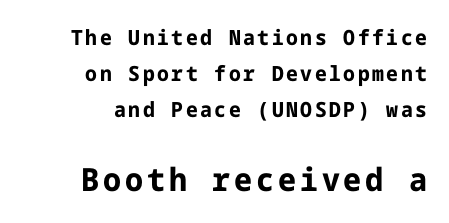
These lines are composed in type without serifs. Designer's note — italics off, roman on. Casual observation: everything's shoved over to the right. Typesetter's note — lower block bumped up in size, upper block left smaller.
